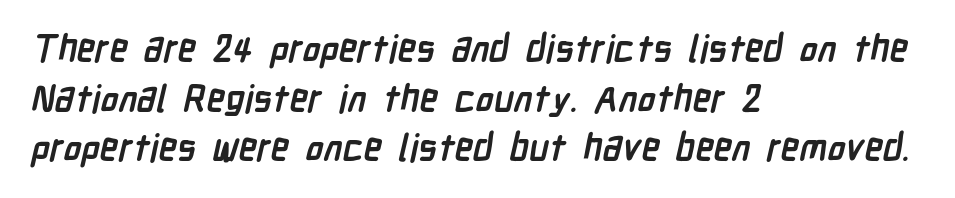
{"serif": "no", "bold": "yes", "weight": "semibold", "width": "condensed", "stroke_contrast": "low", "x_height": "medium", "monospaced": "no", "underline": "no", "align": "left", "line_spacing": "normal", "line_spacing_ratio": 1.34, "letter_spacing": "normal", "letter_spacing_em": 0.0, "glyph_px": 37}
